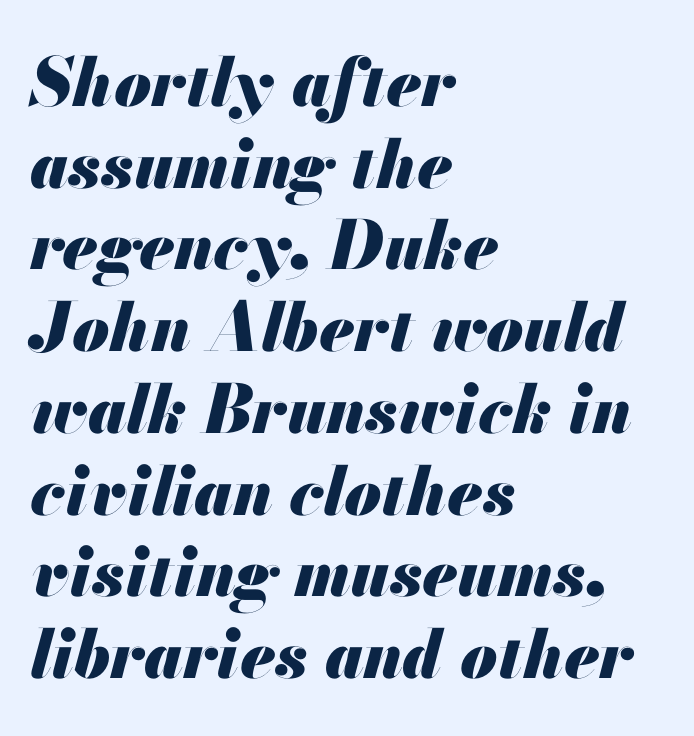
Q: Is the text bold? A: Yes.
Q: Is the text italic (slanted)? A: Yes, it leans right by about 13 degrees.
Q: Is the text underlined? A: No.
Q: How is the paragraph aligned? A: Left-aligned.
Q: Is the spacing between letters normal or unusually wide? A: Normal.
Q: Width (condensed, normal, or wide)? A: Normal.
Q: Stroke contrast? A: Medium.
Q: x-height? A: Small.
Q: Monospaced? A: No.
